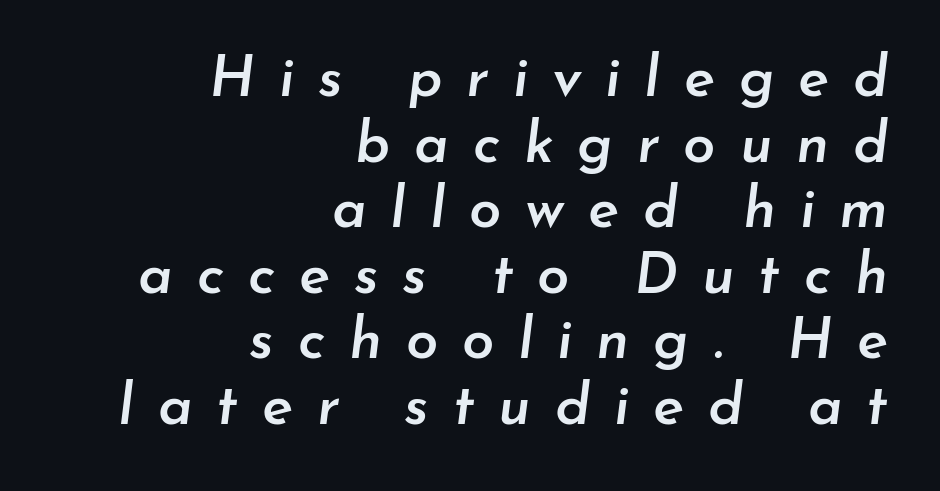
{"italic": "yes", "lean": "right", "slant_degrees": 7, "bold": "semi", "weight": "semibold", "width": "normal", "stroke_contrast": "low", "x_height": "small", "monospaced": "no", "underline": "no", "align": "right", "line_spacing": "tight", "line_spacing_ratio": 1.13, "letter_spacing": "wide", "letter_spacing_em": 0.41, "glyph_px": 58}
